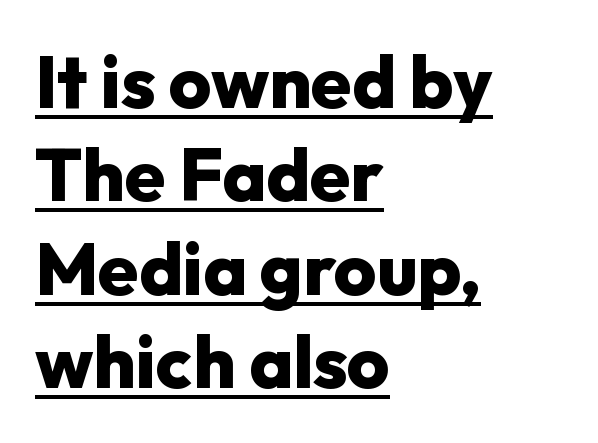
The passage shown stacks its lines at a standard gap. The compositor pushed each line to the left boundary. Compared with undecorated copy, this sample adds a rule below the words. Words appear dense and cohesive because spacing is normal. Ordinary non-slanted type is in use. Thick stems and heavy bowls — unmistakably bold.
